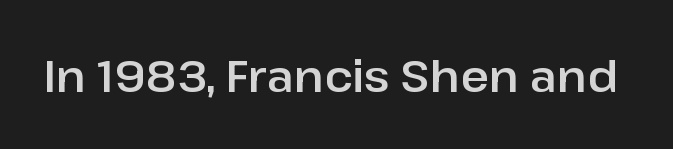
Q: Is the text italic (slanted)? A: No, it is upright.
Q: Is the typeface a serif or a sans-serif typeface? A: Sans-serif.
Q: Is the text underlined? A: No.
Q: Is the spacing between letters normal or unusually wide? A: Normal.
Q: Width (condensed, normal, or wide)? A: Normal.
Q: Stroke contrast? A: Low.
Q: x-height? A: Medium.
Q: Monospaced? A: No.
